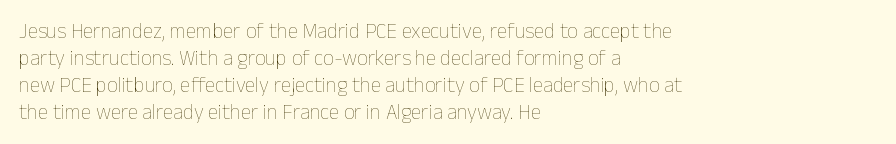
The image shows 21 px text type, upright; set left-aligned, normal line spacing (1.29x), normal letter spacing, not underlined.
